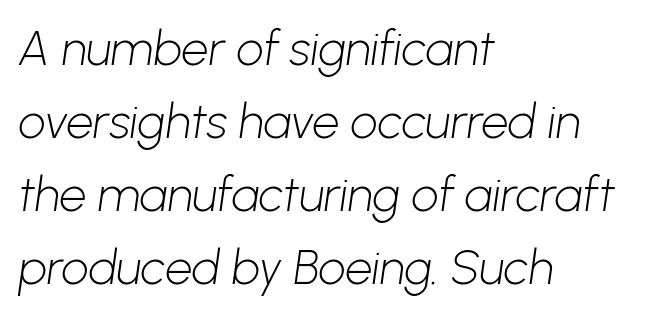
The image shows 48 px light sans-serif type; set left-aligned, normal line spacing (1.52x), normal letter spacing, not underlined; low stroke contrast and a medium x-height.
